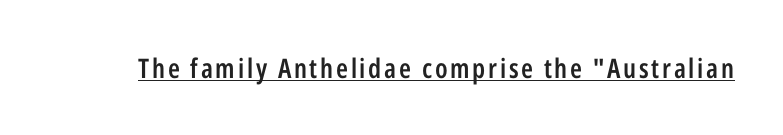
{"italic": "no", "bold": "semi", "underline": "yes", "glyph_px": 27}
